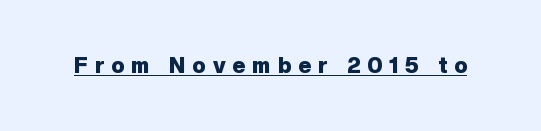
Q: Is the text bold? A: Yes.
Q: Is the text italic (slanted)? A: No, it is upright.
Q: Is the text underlined? A: Yes.
Q: Is the spacing between letters normal or unusually wide? A: Unusually wide.
